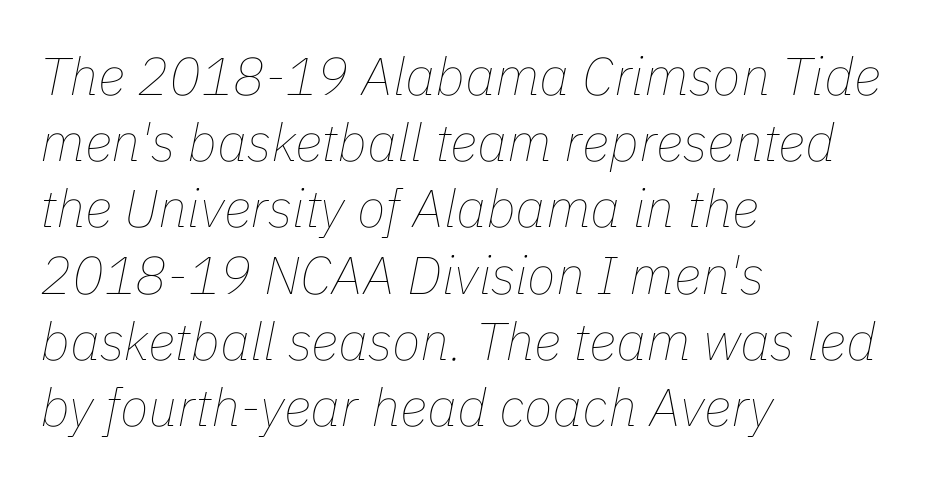
The gap between lines stays unmarked. Slanted lettering throughout. Looks like regular typesetting: each glyph gets only the width it needs. The typesetter chose a ragged-right arrangement here.
